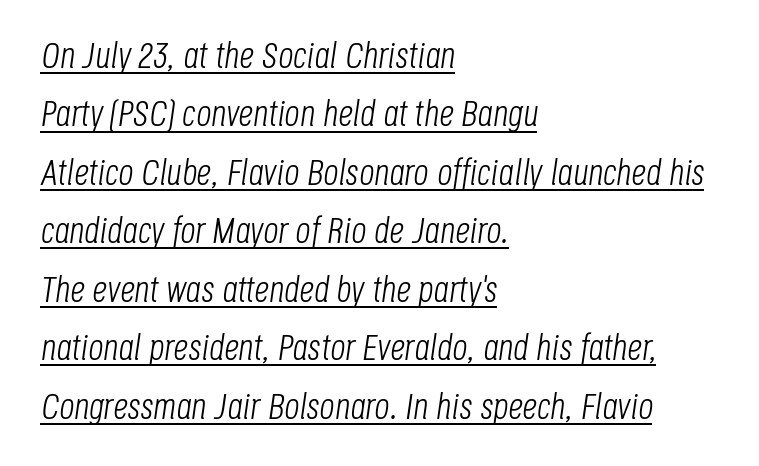
The image shows 37 px light, condensed type, italic (leaning right); set left-aligned, normal line spacing (1.58x), normal letter spacing, underlined; low stroke contrast and a large x-height.
